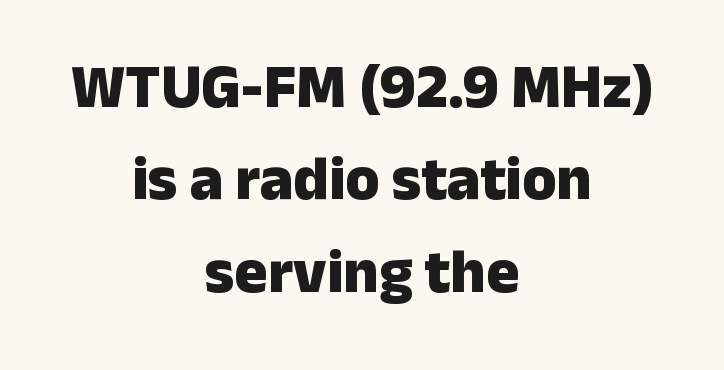
Q: Is the text bold? A: Yes.
Q: Is the text italic (slanted)? A: No, it is upright.
Q: Is the typeface a serif or a sans-serif typeface? A: Sans-serif.
Q: Is the text underlined? A: No.
Q: How is the paragraph aligned? A: Centered.
Q: Is the spacing between letters normal or unusually wide? A: Normal.
Q: Is the spacing between lines tight, normal or loose? A: Normal.
Q: Width (condensed, normal, or wide)? A: Normal.
Q: Stroke contrast? A: Low.
Q: x-height? A: Medium.
Q: Monospaced? A: No.
